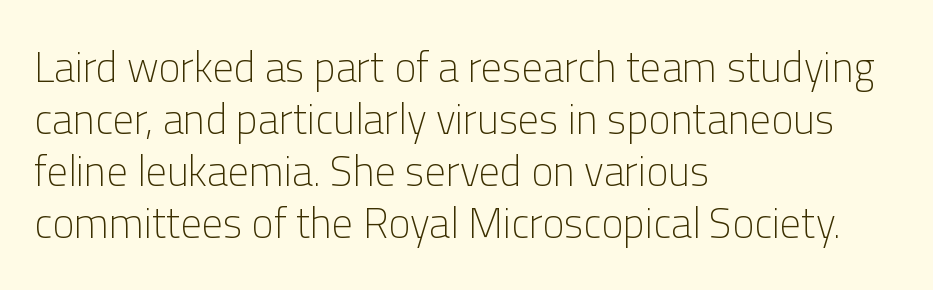
{"serif": "no", "italic": "no", "bold": "no", "weight": "light", "width": "normal", "stroke_contrast": "low", "x_height": "medium", "monospaced": "no", "underline": "no", "align": "left", "line_spacing_ratio": 1.24, "letter_spacing": "normal", "letter_spacing_em": 0.0, "glyph_px": 42}
